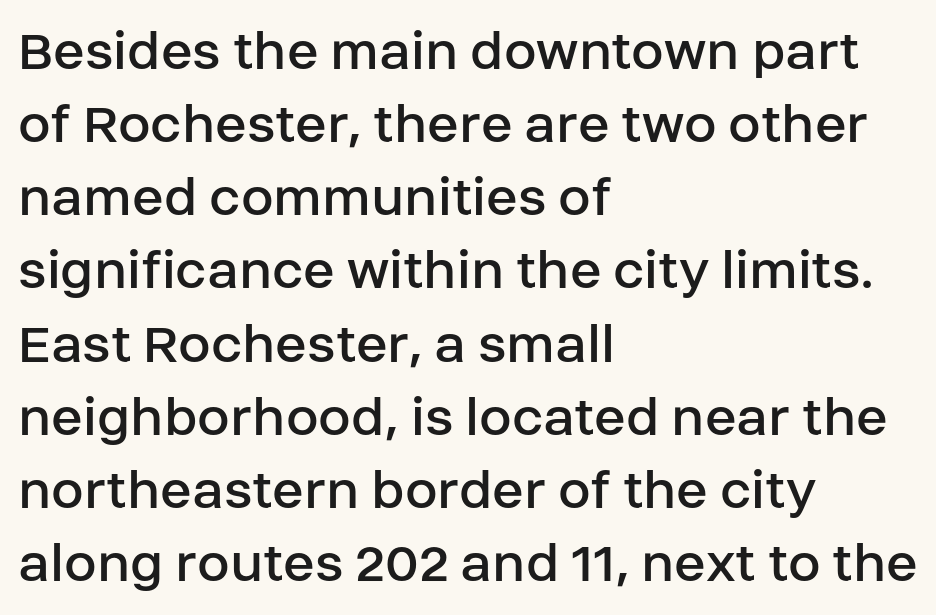
These lines were composed using upright roman letters. Stems here are at most as thick as an everyday book face. Honestly, there is no underline to notice here at all. Is this a sans? Yes — the strokes have no serifs.
